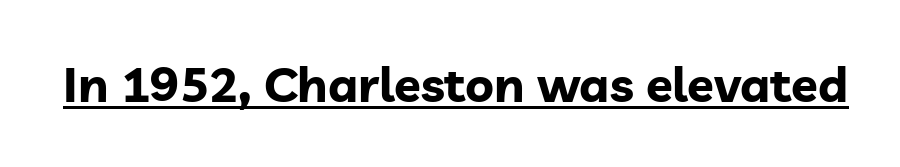
In terms of posture, this sample is upright. Looks like regular typesetting: each glyph gets only the width it needs. A typographer would call this underscored text. The rendering uses a bold face; every stroke is thick and dark. The letters carry no serifs — their stems end cleanly without finishing strokes. What stands out about the letter spacing? Nothing — it is the standard amount.
